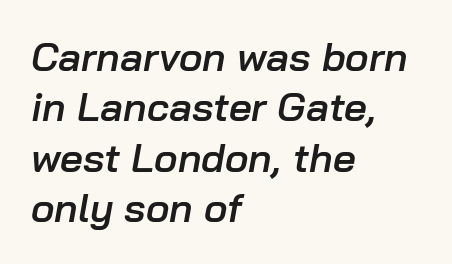
The image shows 40 px semibold type, italic (leaning right); set left-aligned, normal line spacing (1.26x), normal letter spacing, not underlined; low stroke contrast and a medium x-height.
